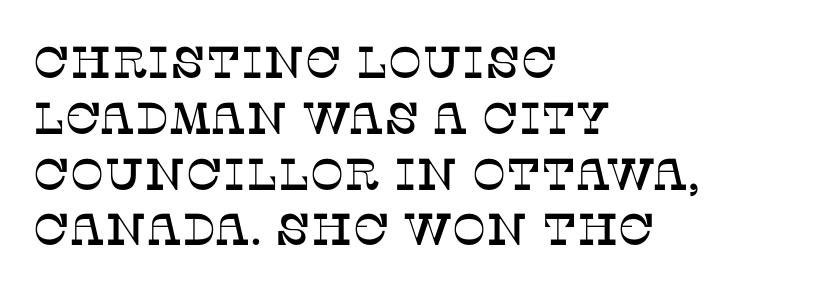
Small tapered or slab feet sit at the stroke ends, so this counts as serif. A bare baseline throughout the passage. The letters advance in unequal steps, a hallmark of proportional type. Italic? Not at all — the glyphs are vertical.
